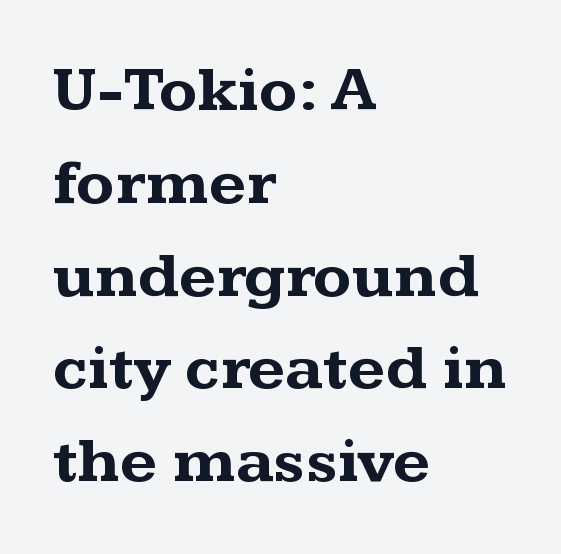
The image shows 64 px bold, wide serif type, upright; set left-aligned, normal line spacing (1.45x), normal letter spacing, not underlined; medium stroke contrast and a medium x-height.
